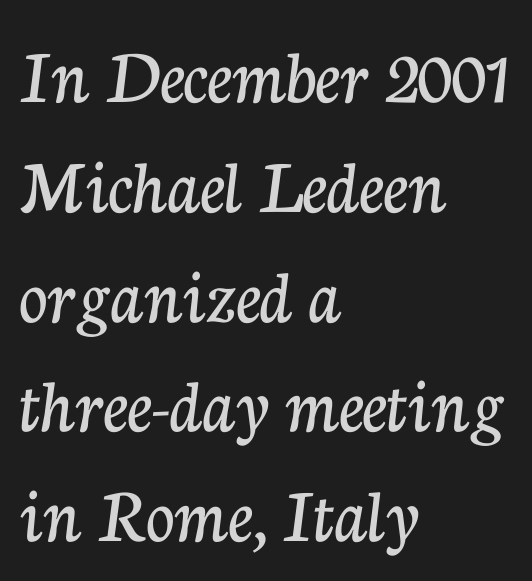
The characters display serif detailing at their extremities. Glyph-to-glyph distance matches everyday printed text. Honestly, there is no underline to notice here at all. You could not count columns in this text — the font is proportionally spaced. This sample keeps an unexceptional amount of space between lines.
